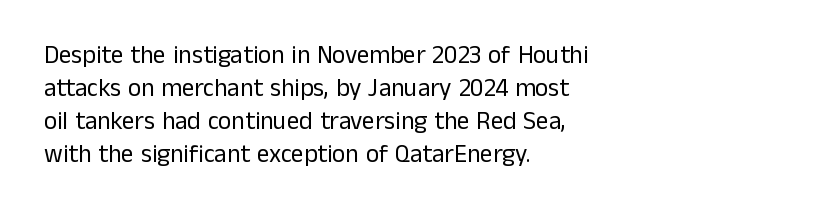
The setting favours the left margin, as ordinary paragraphs usually do. The letters stand upright; this is a roman face. Does the leading feel generous? No, just average. The passage shown has conventional tracking throughout. Each stroke keeps to a modest, everyday thickness or less.
